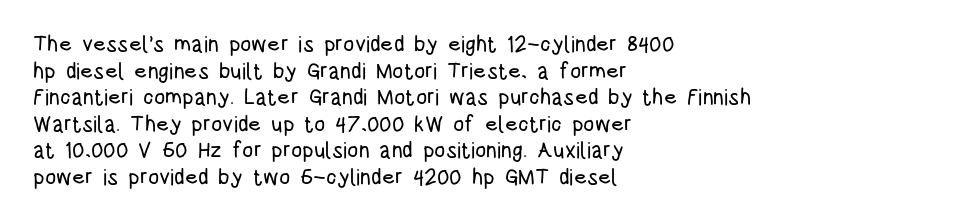
A student would call this left alignment; a typographer would say flush left, rag right. Nobody touched the tracking dial on this one. Tall strokes in this sample are plumb rather than angled. Descenders are the only things crossing below the line.
